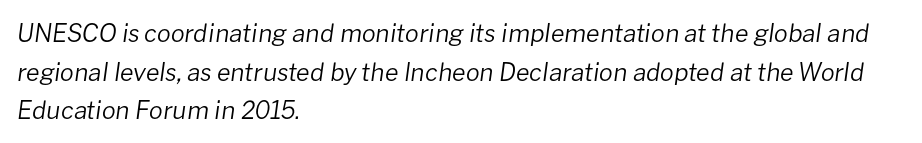
Is there much room between lines? A standard amount, neither cramped nor airy. No letter is thick-stroked: the sample isn't bold. Observe the lean: these are italic letterforms. Decoration check: the copy has no underline. Compared with a centered layout, this one pins lines to the left instead.
